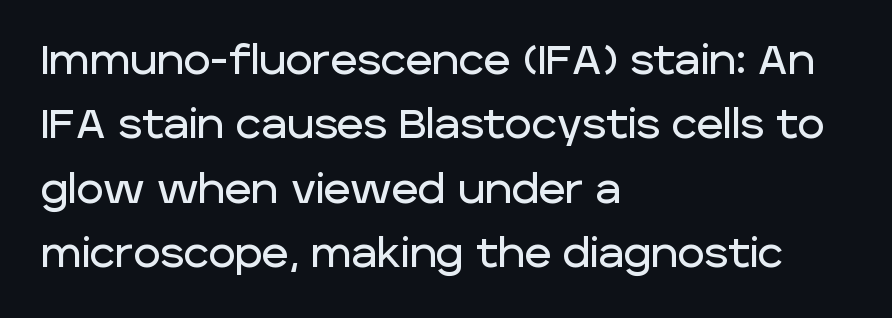
If you drew a ruler down the left edge, every line would touch it. Do the letters lean? They stand straight. Interline gaps are of average width in this sample. No extra tracking has been applied to these lines. The font family rendered here belongs to the sans-serif group.
